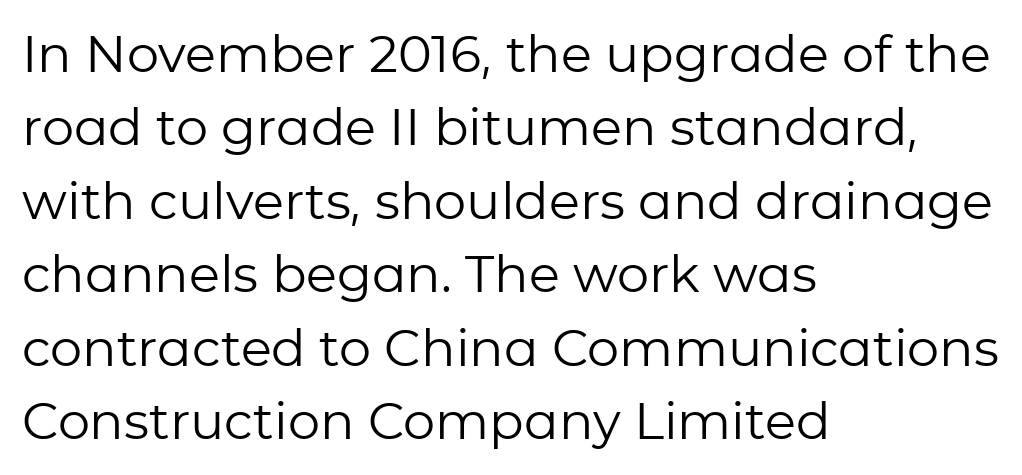
Q: Is the text bold? A: No.
Q: Is the text italic (slanted)? A: No, it is upright.
Q: Is the typeface a serif or a sans-serif typeface? A: Sans-serif.
Q: Is the text underlined? A: No.
Q: How is the paragraph aligned? A: Left-aligned.
Q: Is the spacing between letters normal or unusually wide? A: Normal.
Q: Is the spacing between lines tight, normal or loose? A: Normal.
Q: Width (condensed, normal, or wide)? A: Normal.
Q: Stroke contrast? A: Low.
Q: x-height? A: Medium.
Q: Monospaced? A: No.
